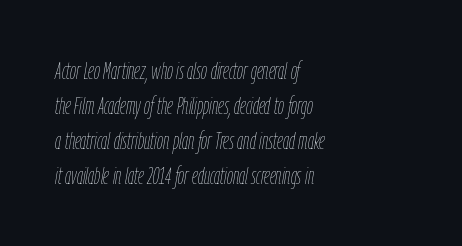
Q: Is the text bold? A: No.
Q: Is the text italic (slanted)? A: Yes, it leans right by about 9 degrees.
Q: Is the text underlined? A: No.
Q: How is the paragraph aligned? A: Left-aligned.
Q: Is the spacing between letters normal or unusually wide? A: Normal.
Q: Is the spacing between lines tight, normal or loose? A: Normal.
